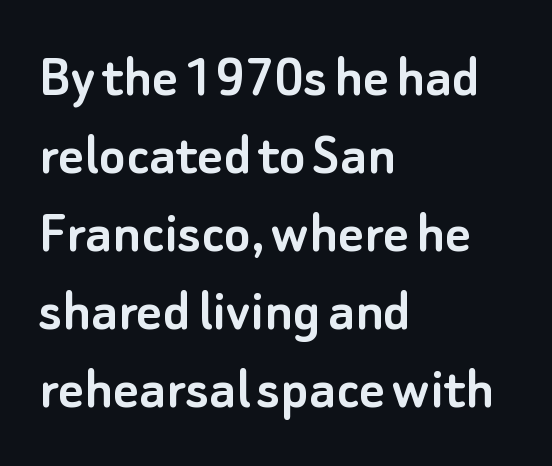
{"serif": "no", "italic": "no", "width": "normal", "stroke_contrast": "low", "x_height": "small", "monospaced": "no", "underline": "no", "align": "left", "line_spacing": "normal", "line_spacing_ratio": 1.26, "letter_spacing": "normal", "letter_spacing_em": 0.0, "glyph_px": 62}
